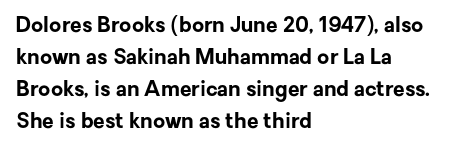
{"italic": "no", "bold": "yes", "underline": "no", "align": "left", "line_spacing": "normal", "line_spacing_ratio": 1.53, "letter_spacing": "normal", "letter_spacing_em": 0.0, "glyph_px": 21}
